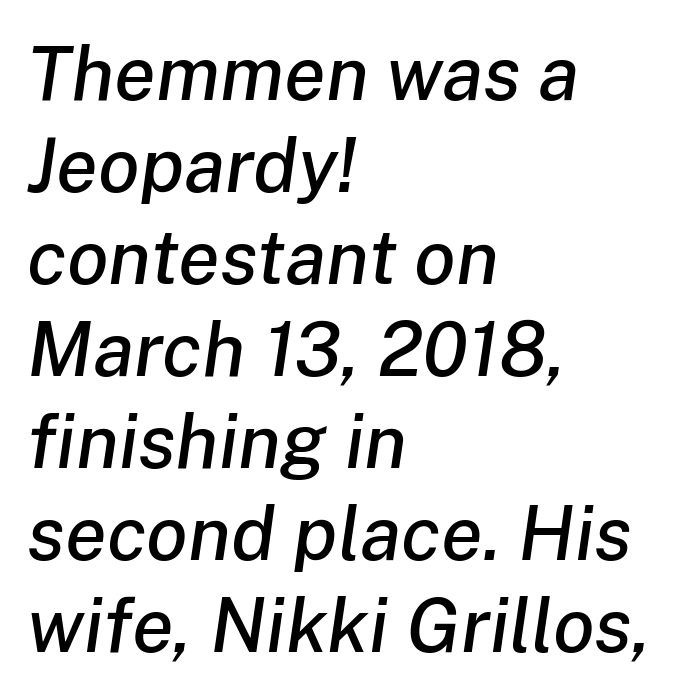
The face used here has a pronounced slope to its letters. Clear beneath every line of the passage. What stands out about the letter spacing? Nothing — it is the standard amount. Do the characters align in a grid? No, the font is proportional. If you drew a ruler down the left edge, every line would touch it.
